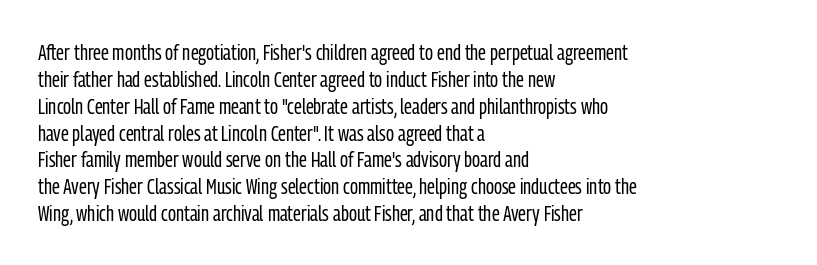
The image shows 22 px text type, upright; set left-aligned, line spacing 1.22x, normal letter spacing, not underlined.
